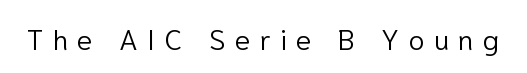
Type style note: lacks serifs. Letters rest on an invisible, unmarked baseline. Is the stroke heavy? The answer is a plain regular-or-lighter. Looks like regular typesetting: each glyph gets only the width it needs.
